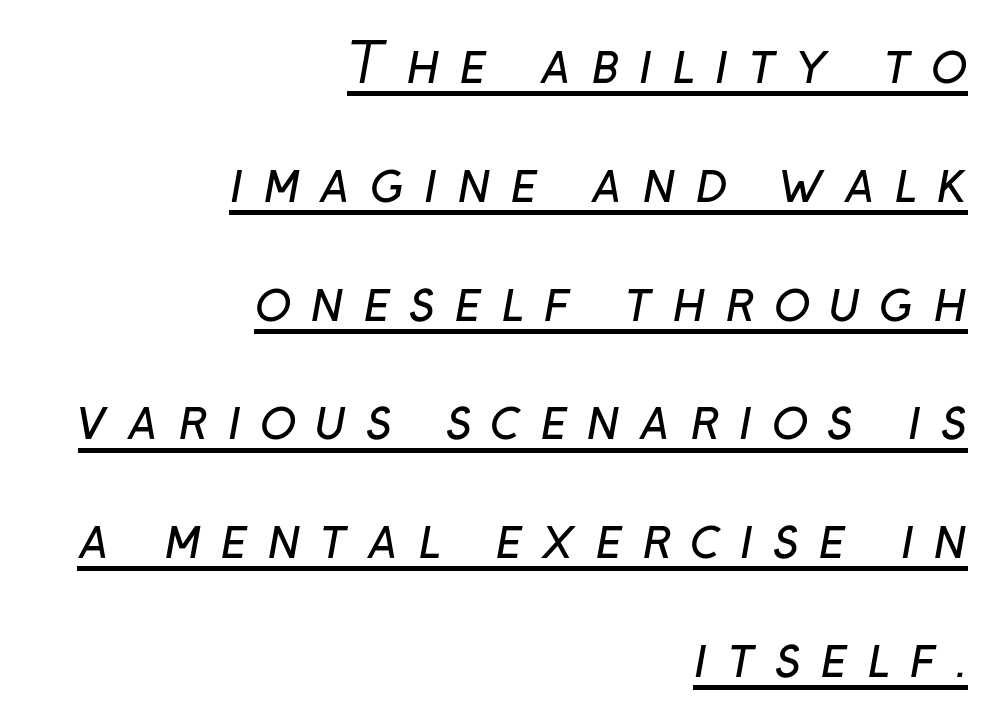
{"serif": "no", "bold": "no", "weight": "regular", "width": "normal", "stroke_contrast": "low", "x_height": "medium", "monospaced": "no", "underline": "yes", "align": "right", "line_spacing": "loose", "line_spacing_ratio": 2.2, "letter_spacing": "wide", "letter_spacing_em": 0.35, "glyph_px": 54}
